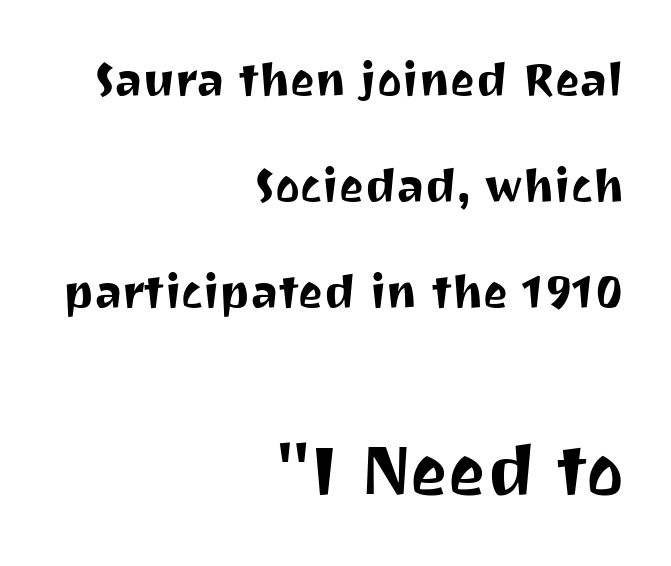
Q: Is the text italic (slanted)? A: No, it is upright.
Q: Is the typeface a serif or a sans-serif typeface? A: Sans-serif.
Q: Is the text underlined? A: No.
Q: How is the paragraph aligned? A: Right-aligned.
Q: Is the spacing between letters normal or unusually wide? A: Normal.
Q: Is the spacing between lines tight, normal or loose? A: Loose.
Q: Which block of text is set in a larger size, the first (top) or the second (bottom)? A: The second (bottom) one.
Q: Width (condensed, normal, or wide)? A: Normal.
Q: Stroke contrast? A: Medium.
Q: x-height? A: Medium.
Q: Monospaced? A: No.
